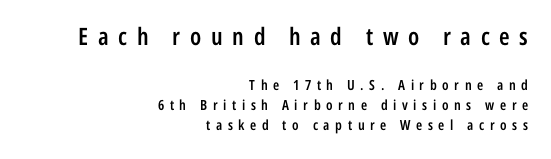
Q: Is the text bold? A: Semi-bold.
Q: Is the text italic (slanted)? A: No, it is upright.
Q: Is the text underlined? A: No.
Q: How is the paragraph aligned? A: Right-aligned.
Q: Is the spacing between letters normal or unusually wide? A: Unusually wide.
Q: Is the spacing between lines tight, normal or loose? A: Normal.
Q: Which block of text is set in a larger size, the first (top) or the second (bottom)? A: The first (top) one.
